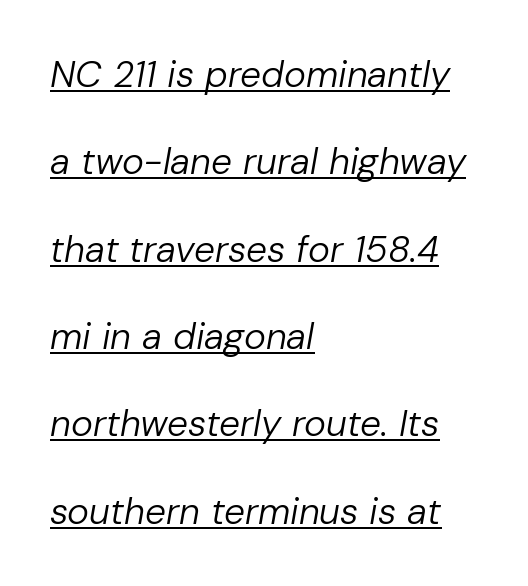
The image shows 37 px regular-weight type, italic (leaning right); set left-aligned, loose line spacing (2.36x), normal letter spacing, underlined; low stroke contrast and a medium x-height.
